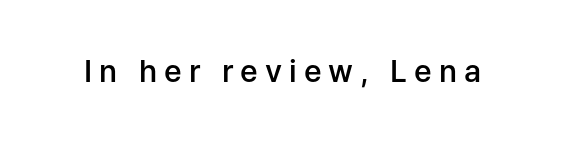
{"serif": "no", "italic": "no", "bold": "semi", "weight": "semibold", "width": "normal", "stroke_contrast": "low", "x_height": "medium", "monospaced": "no", "underline": "no", "letter_spacing": "wide", "letter_spacing_em": 0.23, "glyph_px": 30}
